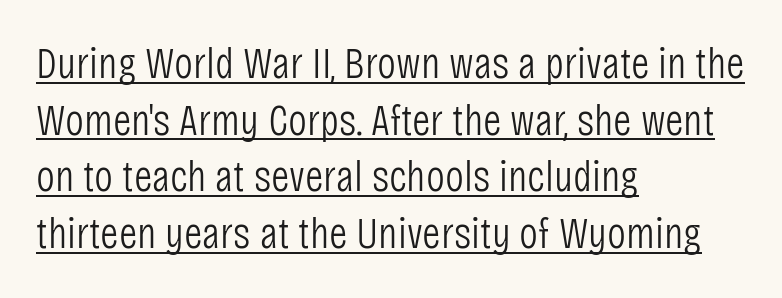
A rule runs beneath these lines of type. Grotesque or geometric, the face here clearly has no serifs. Compared with a centered layout, this one pins lines to the left instead. Each word holds together tightly as a unit, with standard inter-letter gaps. One glance says typical: line gaps are just what's usual. Weight class: somewhere from thin through regular.
